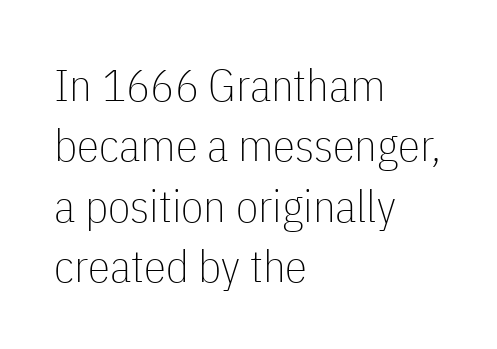
{"serif": "no", "italic": "no", "bold": "no", "weight": "thin", "width": "condensed", "stroke_contrast": "low", "x_height": "medium", "monospaced": "no", "underline": "no", "align": "left", "line_spacing": "normal", "line_spacing_ratio": 1.34, "letter_spacing": "normal", "letter_spacing_em": 0.0, "glyph_px": 45}
